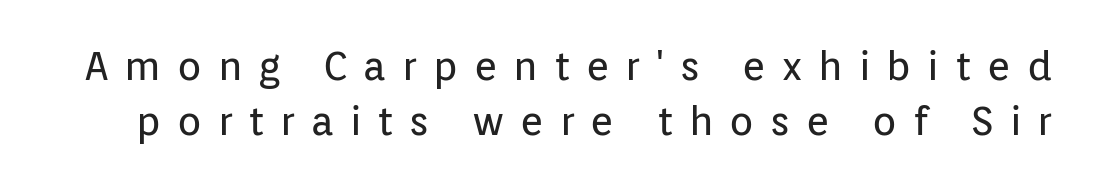
Q: Is the text bold? A: No.
Q: Is the text italic (slanted)? A: No, it is upright.
Q: Is the typeface a serif or a sans-serif typeface? A: Sans-serif.
Q: Is the text underlined? A: No.
Q: Is the spacing between letters normal or unusually wide? A: Unusually wide.
Q: Is the spacing between lines tight, normal or loose? A: Normal.
Q: Width (condensed, normal, or wide)? A: Normal.
Q: Stroke contrast? A: Low.
Q: x-height? A: Medium.
Q: Monospaced? A: No.
